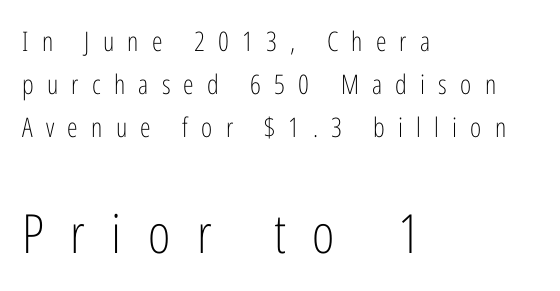
{"serif": "no", "italic": "no", "bold": "no", "weight": "light", "width": "condensed", "stroke_contrast": "low", "x_height": "medium", "monospaced": "no", "underline": "no", "align": "left", "line_spacing": "normal", "line_spacing_ratio": 1.6, "letter_spacing": "wide", "letter_spacing_em": 0.49, "larger_block": "second", "size_ratio": 2.0, "glyph_px": 54}
